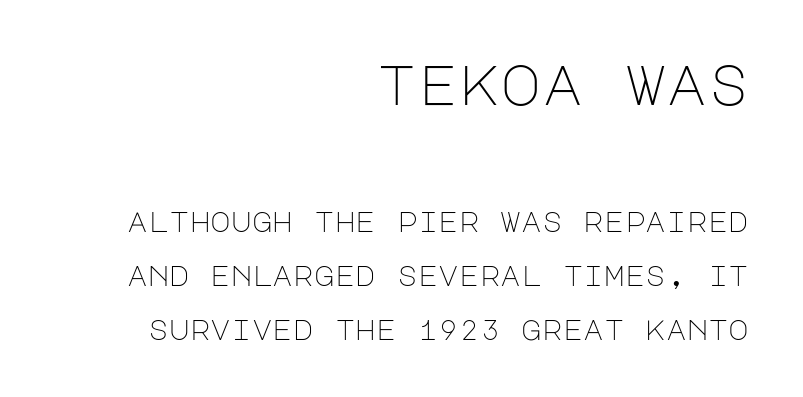
Beneath every word, the page is bare. Letters have the restrained weight of plain body copy at most. Short note: letters normally spaced. A student would notice the top passage is typeset larger than what follows. Notice the wide empty band between every row — that's loose leading. Is the block centered? No — it sits flush against the right margin.
